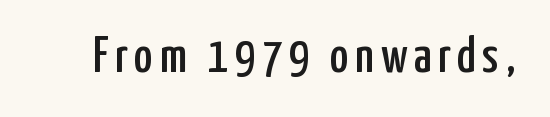
{"serif": "no", "italic": "no", "width": "condensed", "stroke_contrast": "low", "x_height": "medium", "monospaced": "no", "underline": "no", "glyph_px": 50}
